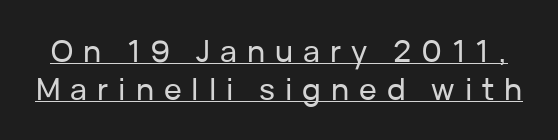
The image shows 30 px sans-serif type, upright; set normal line spacing (1.27x), unusually wide letter spacing (+0.33 em), underlined; low stroke contrast and a medium x-height.
